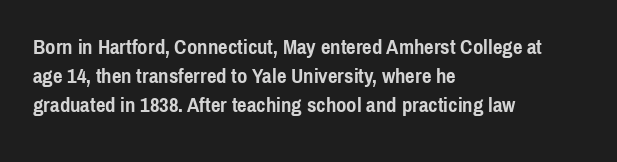
{"italic": "no", "bold": "yes", "underline": "no", "align": "left", "line_spacing": "normal", "line_spacing_ratio": 1.39, "letter_spacing": "normal", "letter_spacing_em": 0.0, "glyph_px": 21}
